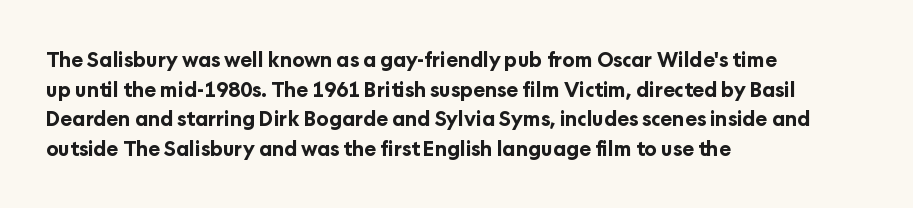
The image shows 20 px bold type, upright; set left-aligned, normal line spacing (1.48x), normal letter spacing, not underlined.
